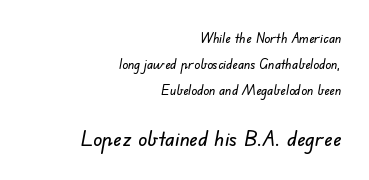
The image shows 22 px text type; set right-aligned, line spacing 1.84x, normal letter spacing, not underlined; the second (bottom) block is 1.57x larger.
